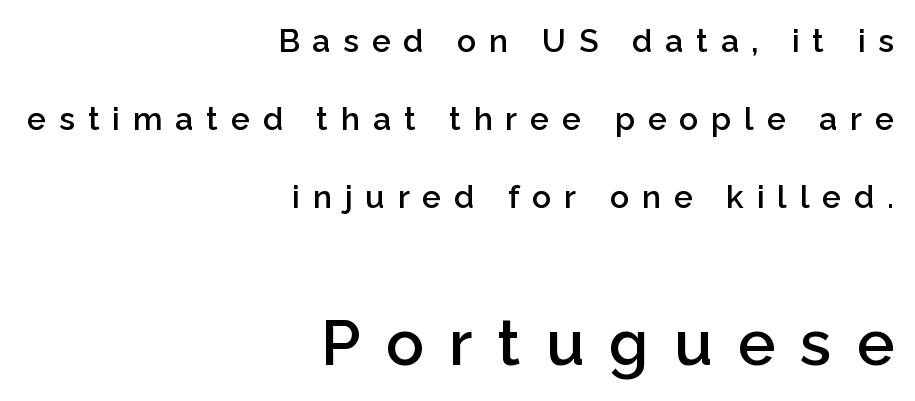
Q: Is the text bold? A: Semi-bold.
Q: Is the text italic (slanted)? A: No, it is upright.
Q: Is the typeface a serif or a sans-serif typeface? A: Sans-serif.
Q: Is the text underlined? A: No.
Q: How is the paragraph aligned? A: Right-aligned.
Q: Is the spacing between letters normal or unusually wide? A: Unusually wide.
Q: Is the spacing between lines tight, normal or loose? A: Loose.
Q: Which block of text is set in a larger size, the first (top) or the second (bottom)? A: The second (bottom) one.
Q: Width (condensed, normal, or wide)? A: Normal.
Q: Stroke contrast? A: Low.
Q: x-height? A: Medium.
Q: Monospaced? A: No.
